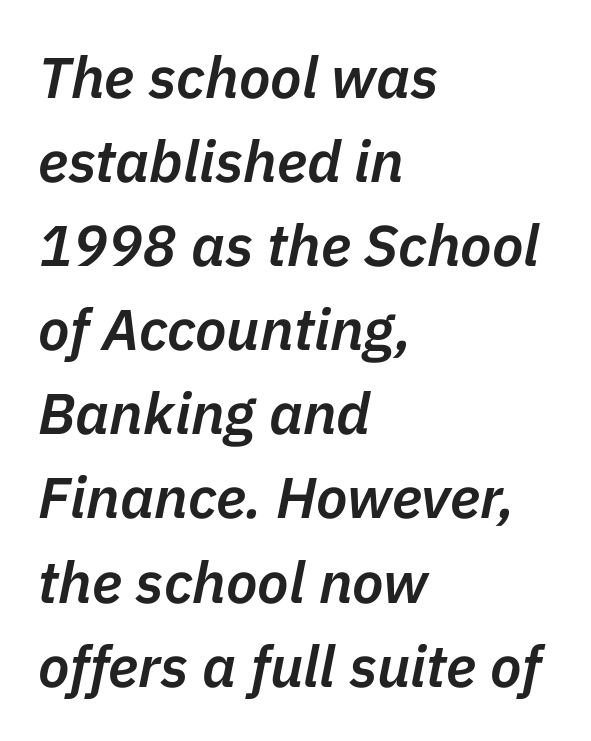
The image shows 58 px semibold type, italic (leaning right); set left-aligned, normal line spacing (1.45x), normal letter spacing, not underlined; low stroke contrast and a medium x-height.
